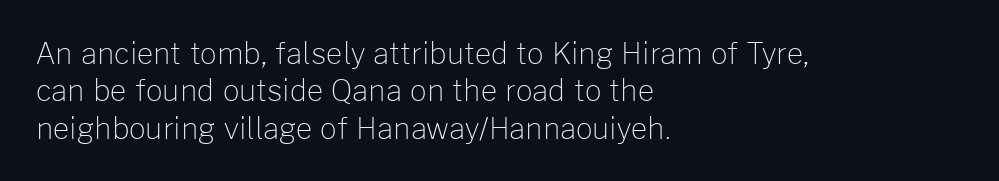
Q: Is the text bold? A: No.
Q: Is the text italic (slanted)? A: No, it is upright.
Q: Is the typeface a serif or a sans-serif typeface? A: Sans-serif.
Q: Is the text underlined? A: No.
Q: How is the paragraph aligned? A: Left-aligned.
Q: Is the spacing between letters normal or unusually wide? A: Normal.
Q: Is the spacing between lines tight, normal or loose? A: Normal.
Q: Width (condensed, normal, or wide)? A: Normal.
Q: Stroke contrast? A: Low.
Q: x-height? A: Medium.
Q: Monospaced? A: No.
